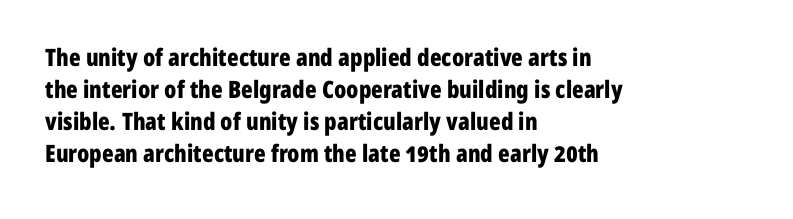
{"italic": "no", "bold": "yes", "underline": "no", "align": "left", "line_spacing": "normal", "line_spacing_ratio": 1.33, "letter_spacing": "normal", "letter_spacing_em": 0.0, "glyph_px": 24}
